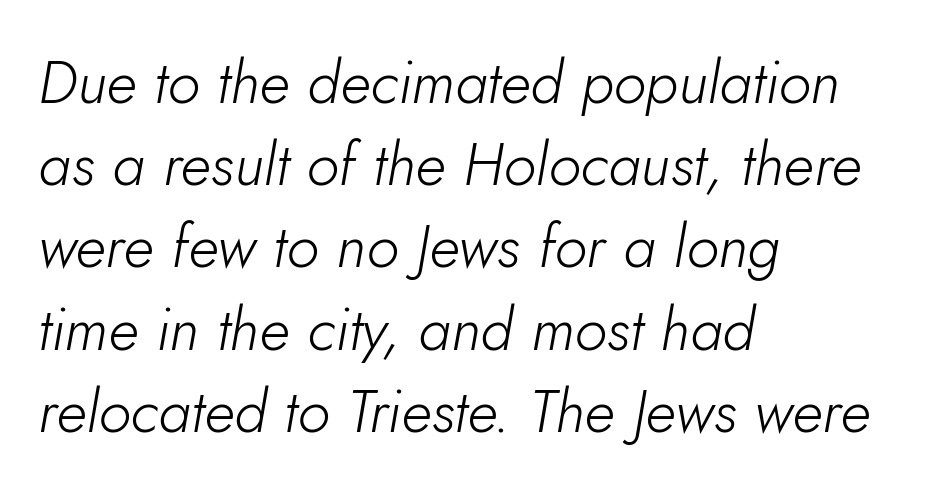
Q: Is the text bold? A: No.
Q: Is the text italic (slanted)? A: Yes, it leans right by about 5 degrees.
Q: Is the text underlined? A: No.
Q: How is the paragraph aligned? A: Left-aligned.
Q: Is the spacing between letters normal or unusually wide? A: Normal.
Q: Is the spacing between lines tight, normal or loose? A: Normal.
Q: Width (condensed, normal, or wide)? A: Normal.
Q: Stroke contrast? A: Low.
Q: x-height? A: Small.
Q: Monospaced? A: No.
